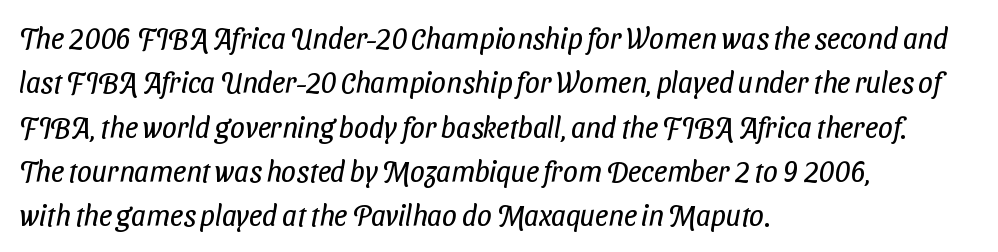
The image shows 29 px regular-weight, condensed sans-serif type; set left-aligned, normal line spacing (1.53x), normal letter spacing, not underlined; low stroke contrast and a medium x-height.
